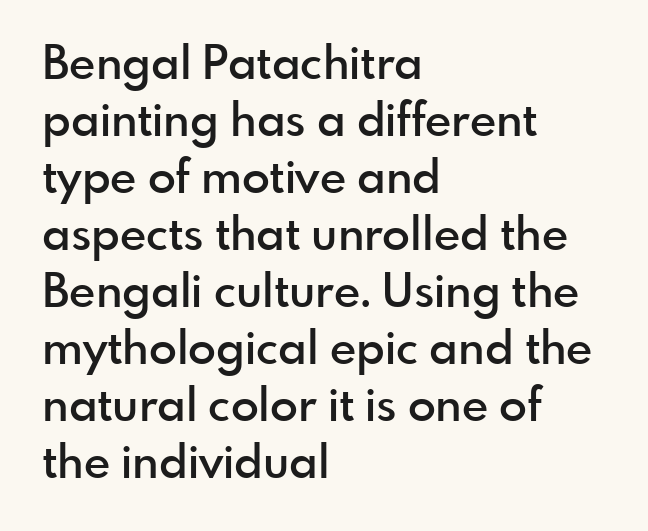
Q: Is the text bold? A: Semi-bold.
Q: Is the text italic (slanted)? A: No, it is upright.
Q: Is the typeface a serif or a sans-serif typeface? A: Sans-serif.
Q: Is the text underlined? A: No.
Q: How is the paragraph aligned? A: Left-aligned.
Q: Is the spacing between letters normal or unusually wide? A: Normal.
Q: Width (condensed, normal, or wide)? A: Normal.
Q: x-height? A: Small.
Q: Monospaced? A: No.
